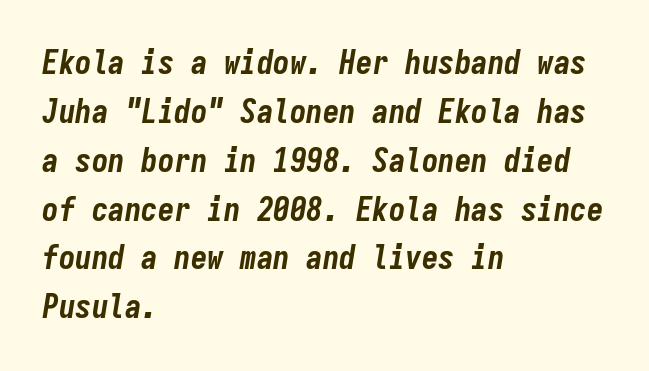
Q: Is the text bold? A: Yes.
Q: Is the text italic (slanted)? A: Yes, it leans right by about 9 degrees.
Q: Is the text underlined? A: No.
Q: How is the paragraph aligned? A: Left-aligned.
Q: Is the spacing between letters normal or unusually wide? A: Normal.
Q: Is the spacing between lines tight, normal or loose? A: Normal.
Q: Width (condensed, normal, or wide)? A: Condensed.
Q: Stroke contrast? A: Low.
Q: x-height? A: Medium.
Q: Monospaced? A: Yes.
